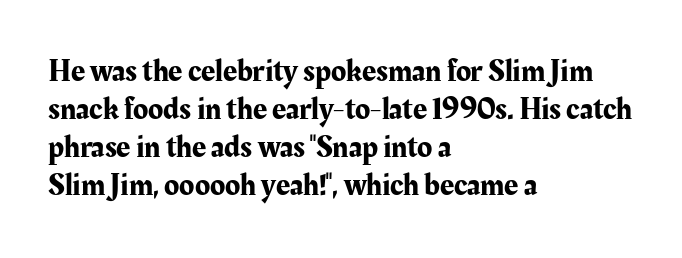
These lines are composed in type with serifs. Italic? Not at all — the glyphs are vertical. Is the block centered? No — it sits flush against the left margin. Characters follow at the spacing the type designer built in.
